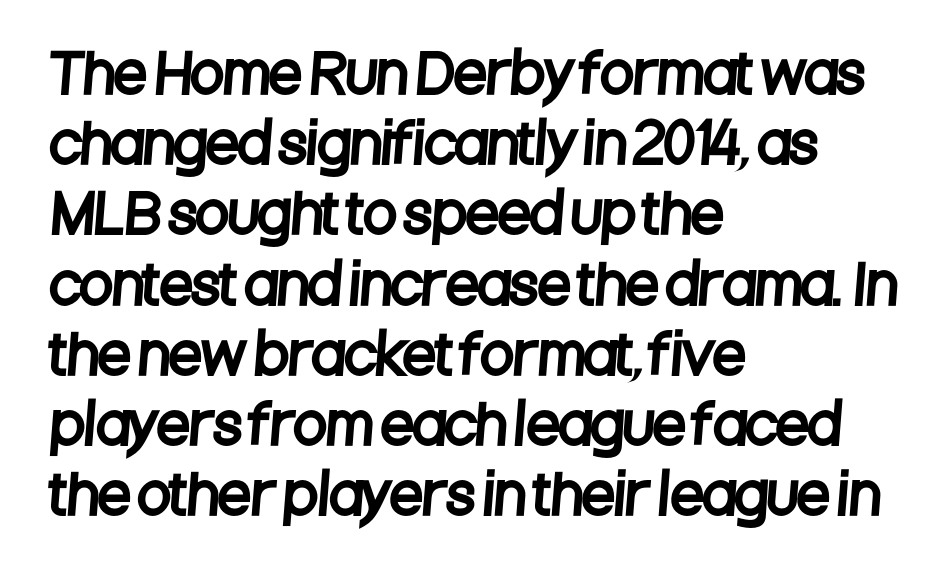
The image shows 54 px condensed sans-serif type; set left-aligned, normal line spacing (1.3x), normal letter spacing, not underlined; low stroke contrast and a large x-height.
